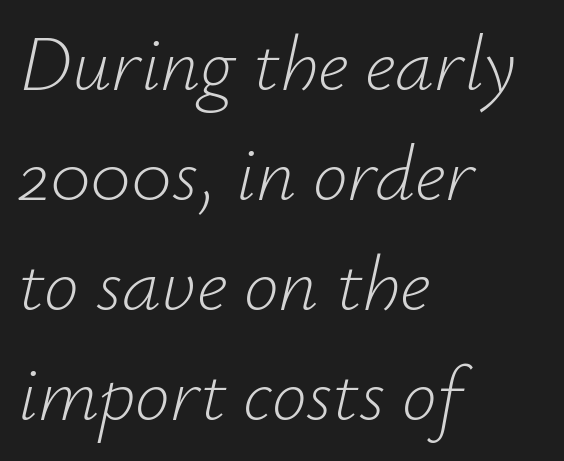
Q: Is the text bold? A: No.
Q: Is the text italic (slanted)? A: Yes, it leans right by about 12 degrees.
Q: Is the text underlined? A: No.
Q: How is the paragraph aligned? A: Left-aligned.
Q: Is the spacing between letters normal or unusually wide? A: Normal.
Q: Is the spacing between lines tight, normal or loose? A: Normal.
Q: Width (condensed, normal, or wide)? A: Normal.
Q: Stroke contrast? A: Low.
Q: x-height? A: Small.
Q: Monospaced? A: No.
